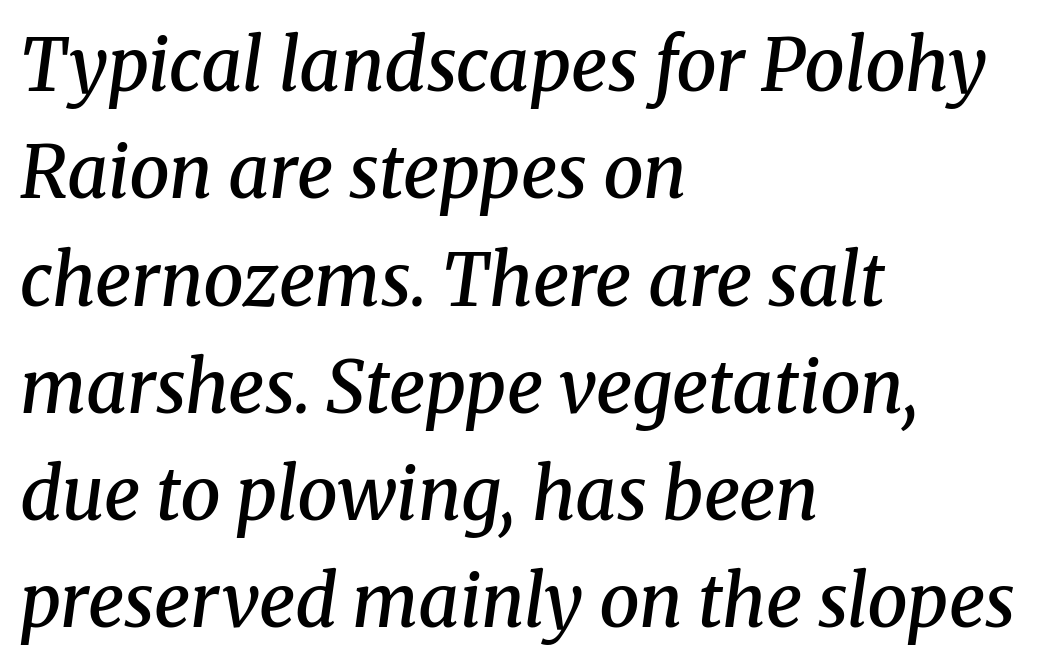
The image shows 72 px semibold serif type, italic (leaning right); set left-aligned, normal line spacing (1.49x), normal letter spacing, not underlined; medium stroke contrast and a medium x-height.
